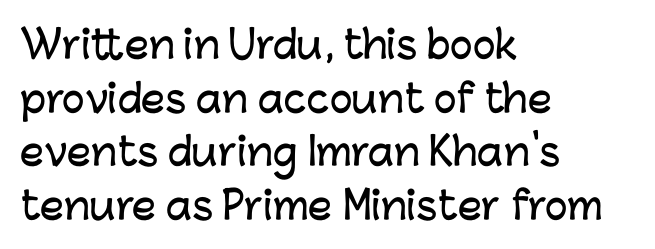
A typesetter would call this proportional, since set widths differ per character. No word sits above an underline. Evenly set lines give the paragraph a standard silhouette. In CSS terms this would be text-align: left. Does the type have serifs? No, each stem ends abruptly.
